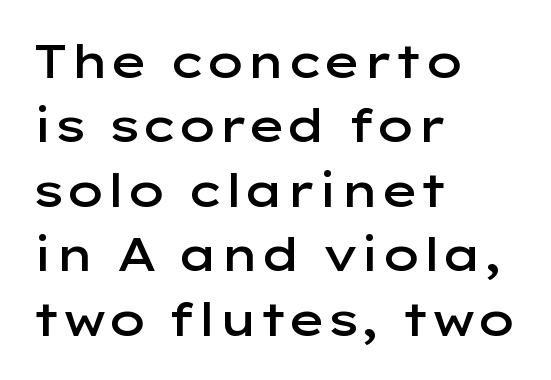
Q: Is the text bold? A: Semi-bold.
Q: Is the text italic (slanted)? A: No, it is upright.
Q: Is the typeface a serif or a sans-serif typeface? A: Sans-serif.
Q: Is the text underlined? A: No.
Q: How is the paragraph aligned? A: Left-aligned.
Q: Is the spacing between letters normal or unusually wide? A: Normal.
Q: Is the spacing between lines tight, normal or loose? A: Normal.
Q: Width (condensed, normal, or wide)? A: Wide.
Q: Stroke contrast? A: Low.
Q: x-height? A: Medium.
Q: Monospaced? A: No.
